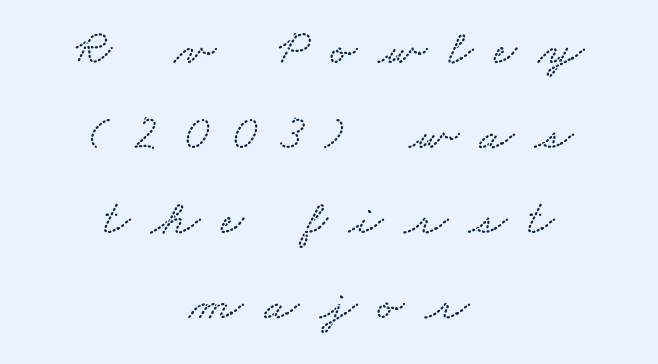
The image shows 50 px wide type; set centered, normal line spacing (1.7x), unusually wide letter spacing (+0.42 em), not underlined; low stroke contrast and a small x-height.
